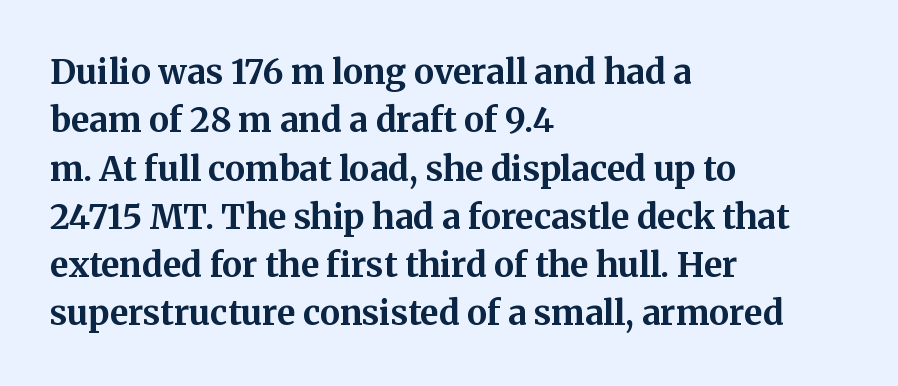
{"serif": "yes", "italic": "no", "bold": "yes", "weight": "bold", "width": "normal", "stroke_contrast": "medium", "x_height": "medium", "monospaced": "no", "underline": "no", "align": "left", "line_spacing": "normal", "line_spacing_ratio": 1.42, "letter_spacing": "normal", "letter_spacing_em": 0.0, "glyph_px": 34}
